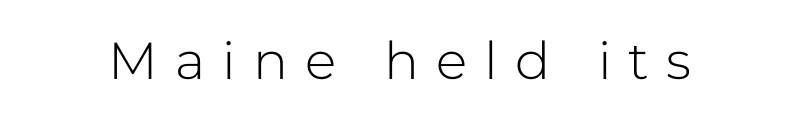
Q: Is the text bold? A: No.
Q: Is the text italic (slanted)? A: No, it is upright.
Q: Is the typeface a serif or a sans-serif typeface? A: Sans-serif.
Q: Is the text underlined? A: No.
Q: Is the spacing between letters normal or unusually wide? A: Unusually wide.
Q: Width (condensed, normal, or wide)? A: Normal.
Q: Stroke contrast? A: Low.
Q: x-height? A: Medium.
Q: Monospaced? A: No.
